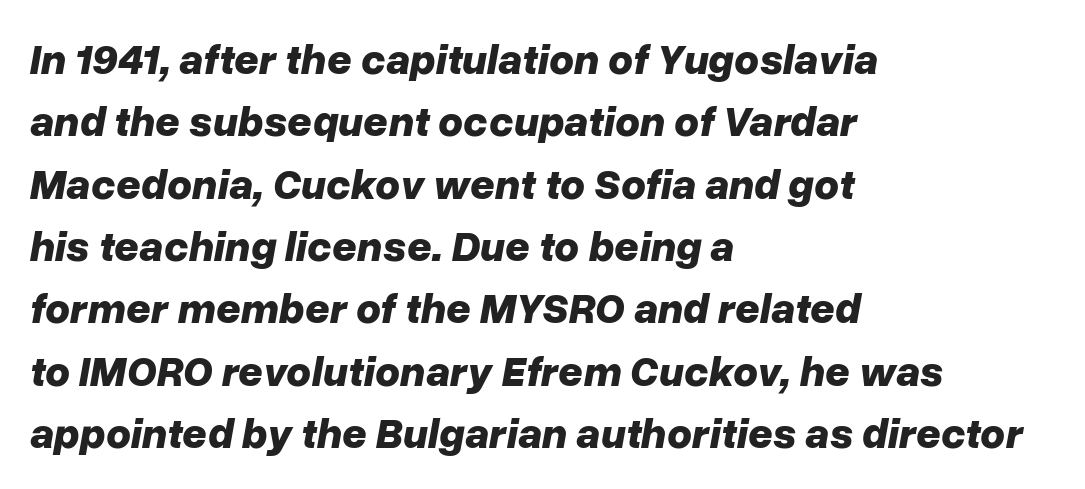
The image shows 43 px bold type, italic (leaning right); set left-aligned, normal line spacing (1.45x), normal letter spacing, not underlined; low stroke contrast and a medium x-height.
